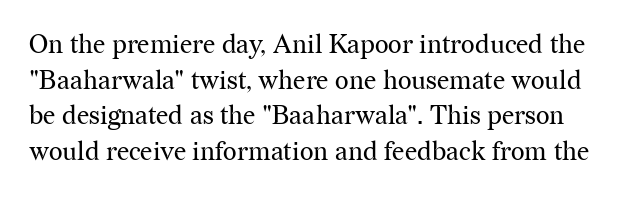
Q: Is the text bold? A: No.
Q: Is the text italic (slanted)? A: No, it is upright.
Q: Is the text underlined? A: No.
Q: Is the spacing between letters normal or unusually wide? A: Normal.
Q: Is the spacing between lines tight, normal or loose? A: Normal.
